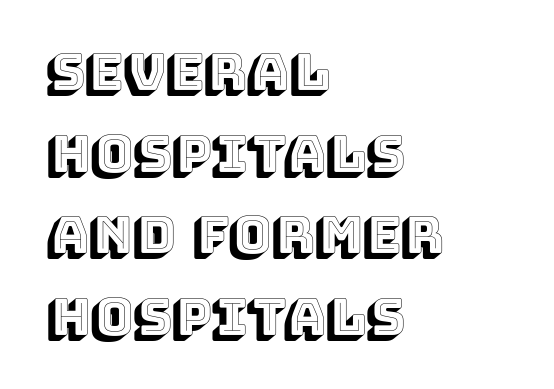
The image shows 51 px text type, upright; set left-aligned, normal line spacing (1.6x), normal letter spacing, not underlined; a large x-height.
